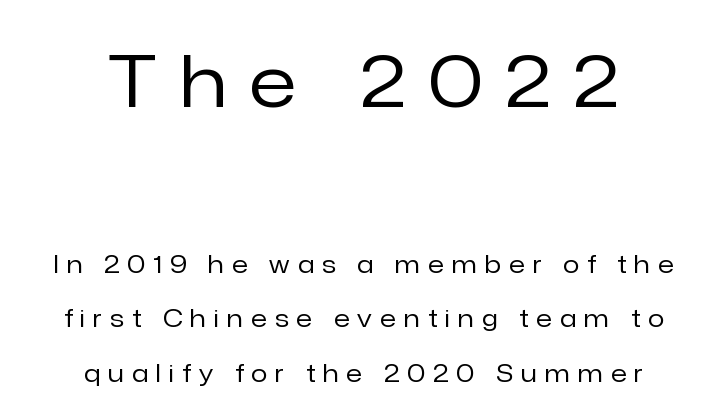
Look at the tracking — it's clearly loosened, letters drifting apart. The line-height multiplier appears high, well above default. Typeset on center — no edge is straight. Does the bottom block carry the larger type? No, the top block does. Lines of text with bare space underneath.
